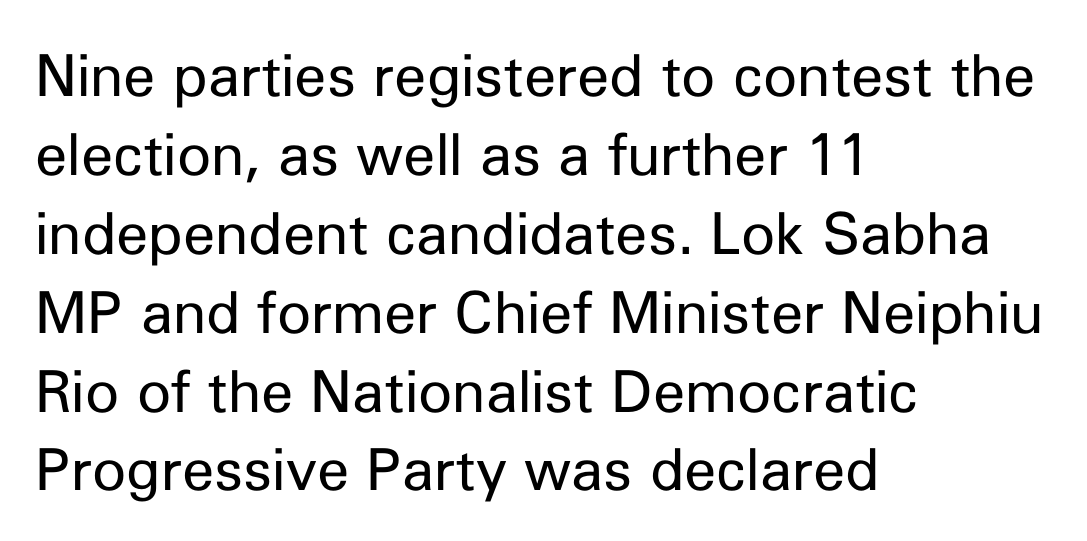
The image shows 58 px regular-weight sans-serif type, upright; set left-aligned, normal line spacing (1.36x), normal letter spacing, not underlined; low stroke contrast and a medium x-height.
